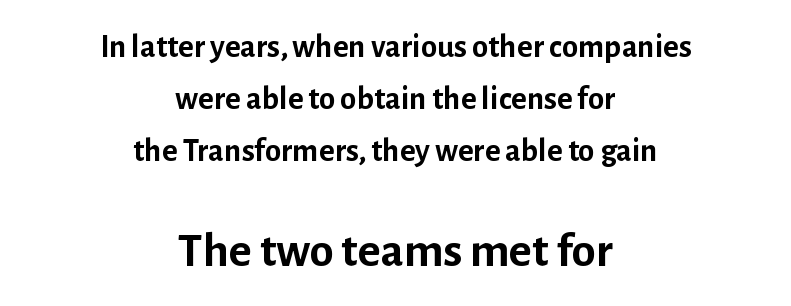
Q: Is the text bold? A: Yes.
Q: Is the text italic (slanted)? A: No, it is upright.
Q: Is the typeface a serif or a sans-serif typeface? A: Sans-serif.
Q: Is the text underlined? A: No.
Q: How is the paragraph aligned? A: Centered.
Q: Is the spacing between letters normal or unusually wide? A: Normal.
Q: Is the spacing between lines tight, normal or loose? A: Normal.
Q: Which block of text is set in a larger size, the first (top) or the second (bottom)? A: The second (bottom) one.
Q: Width (condensed, normal, or wide)? A: Normal.
Q: Stroke contrast? A: Low.
Q: x-height? A: Medium.
Q: Monospaced? A: No.
